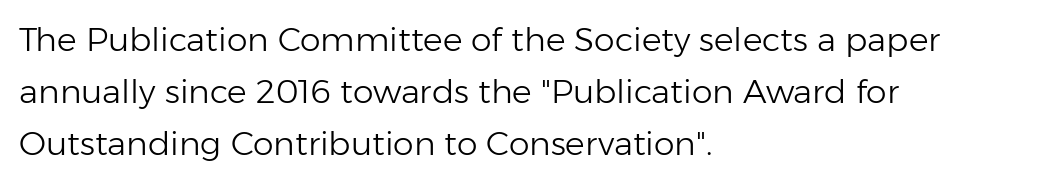
Spacing between characters is what you'd get straight out of the box. Looks like regular typesetting: each glyph gets only the width it needs. Is there any slant? The stems are plumb. Serif or sans? Sans — the stroke terminals are bare. This is not heavy type; no bold has been used. Reading down the column, the eye jumps a familiar distance to each next line.
